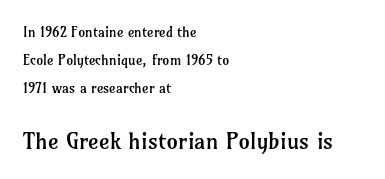
Q: Is the text bold? A: No.
Q: Is the text italic (slanted)? A: No, it is upright.
Q: Is the text underlined? A: No.
Q: How is the paragraph aligned? A: Left-aligned.
Q: Is the spacing between letters normal or unusually wide? A: Normal.
Q: Is the spacing between lines tight, normal or loose? A: Loose.
Q: Which block of text is set in a larger size, the first (top) or the second (bottom)? A: The second (bottom) one.
